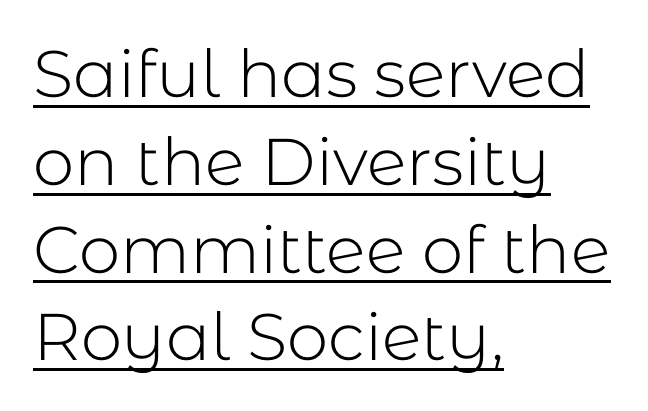
The paragraph shown leans on its left margin. This sample has the flowing, uneven cadence of proportional lettering. Inter-character spacing is left at the font's built-in metrics. Think standard paragraph weight, or any step lighter than that.
